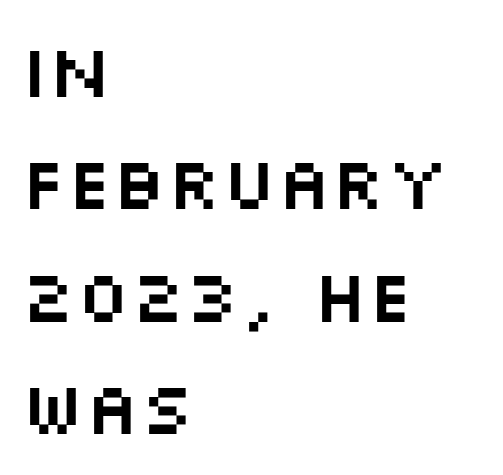
{"serif": "no", "italic": "no", "width": "wide", "stroke_contrast": "medium", "x_height": "large", "monospaced": "no", "underline": "no", "align": "left", "line_spacing": "normal", "line_spacing_ratio": 1.54, "letter_spacing": "normal", "letter_spacing_em": 0.0, "glyph_px": 73}
